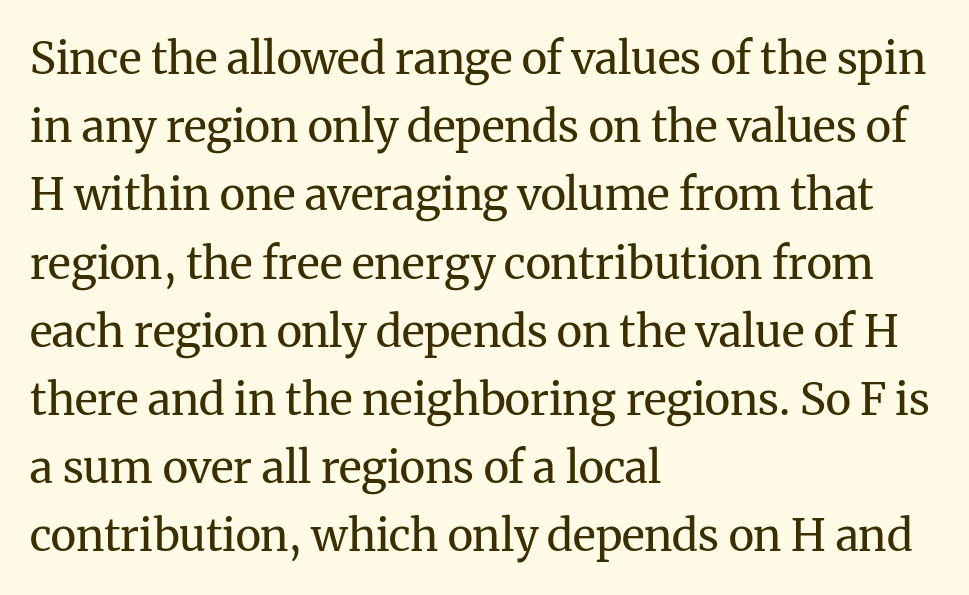
{"serif": "yes", "italic": "no", "bold": "no", "weight": "regular", "width": "normal", "stroke_contrast": "medium", "x_height": "medium", "monospaced": "no", "underline": "no", "align": "left", "line_spacing": "normal", "line_spacing_ratio": 1.55, "letter_spacing": "normal", "letter_spacing_em": 0.0, "glyph_px": 44}
